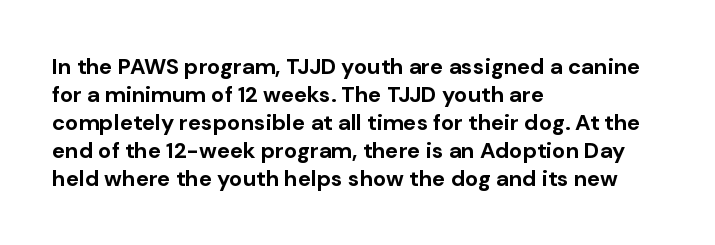
{"italic": "no", "bold": "yes", "underline": "no", "align": "left", "line_spacing": "normal", "line_spacing_ratio": 1.27, "letter_spacing": "normal", "letter_spacing_em": 0.0, "glyph_px": 22}
